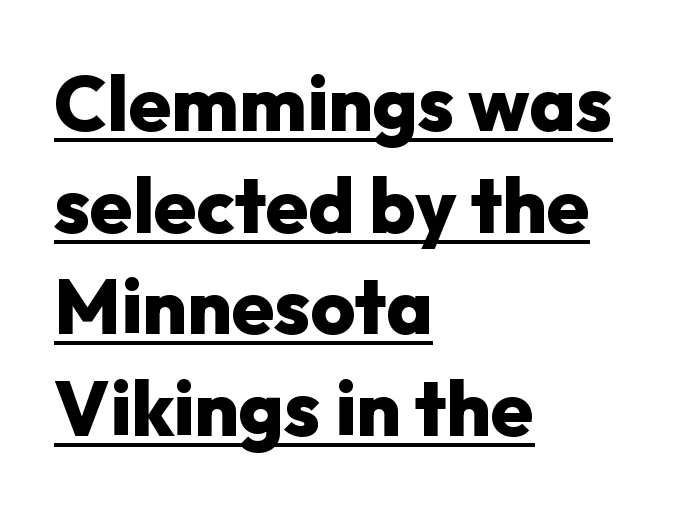
Each letter keeps its own natural width here, so spacing adapts to shape. You could call the tracking neutral — neither tight nor loose. This is the regular roman posture of the typeface. The rendering uses a moderate line-height, typical for paragraphs. The designer went with a sans here, leaving each stem footless.
